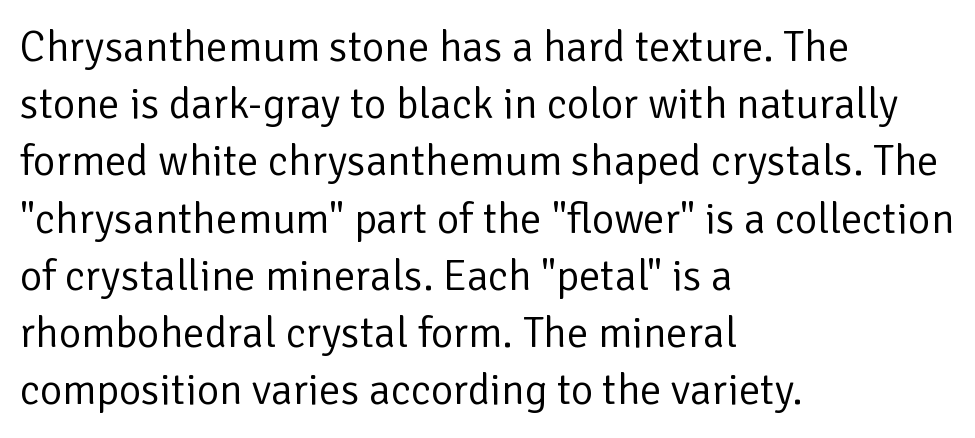
Nothing heavy about these letters — not bold at all. Honestly, there is no underline to notice here at all. Is there any slant? The stems are plumb. Look at the tracking — it's just the regular setting, nothing added. The rag falls on the right side of this text block.
